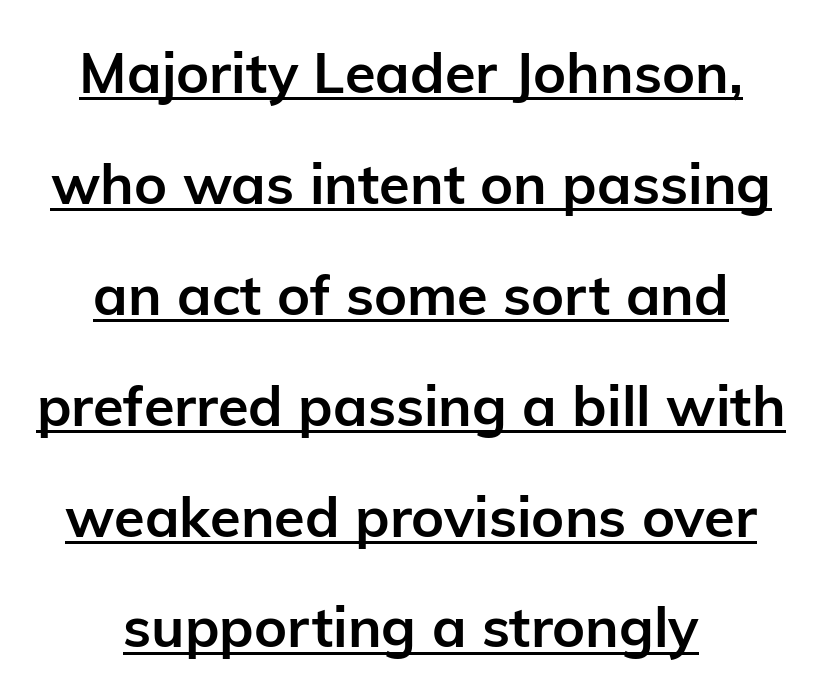
Q: Is the text bold? A: Yes.
Q: Is the text italic (slanted)? A: No, it is upright.
Q: Is the typeface a serif or a sans-serif typeface? A: Sans-serif.
Q: Is the text underlined? A: Yes.
Q: How is the paragraph aligned? A: Centered.
Q: Is the spacing between letters normal or unusually wide? A: Normal.
Q: Is the spacing between lines tight, normal or loose? A: Loose.
Q: Width (condensed, normal, or wide)? A: Normal.
Q: Stroke contrast? A: Low.
Q: x-height? A: Medium.
Q: Monospaced? A: No.
